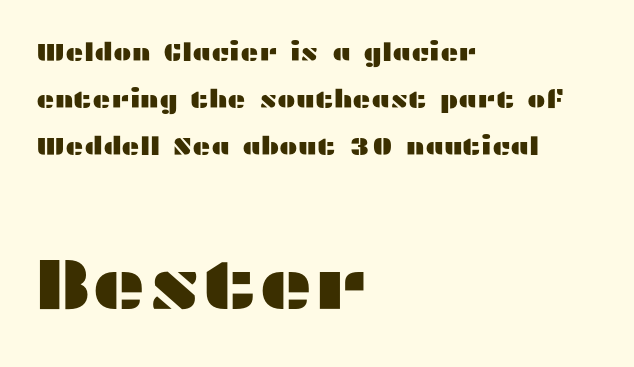
Q: Is the text italic (slanted)? A: No, it is upright.
Q: Is the typeface a serif or a sans-serif typeface? A: Sans-serif.
Q: Is the text underlined? A: No.
Q: How is the paragraph aligned? A: Left-aligned.
Q: Is the spacing between letters normal or unusually wide? A: Normal.
Q: Which block of text is set in a larger size, the first (top) or the second (bottom)? A: The second (bottom) one.
Q: Width (condensed, normal, or wide)? A: Wide.
Q: Stroke contrast? A: Medium.
Q: x-height? A: Medium.
Q: Monospaced? A: No.
